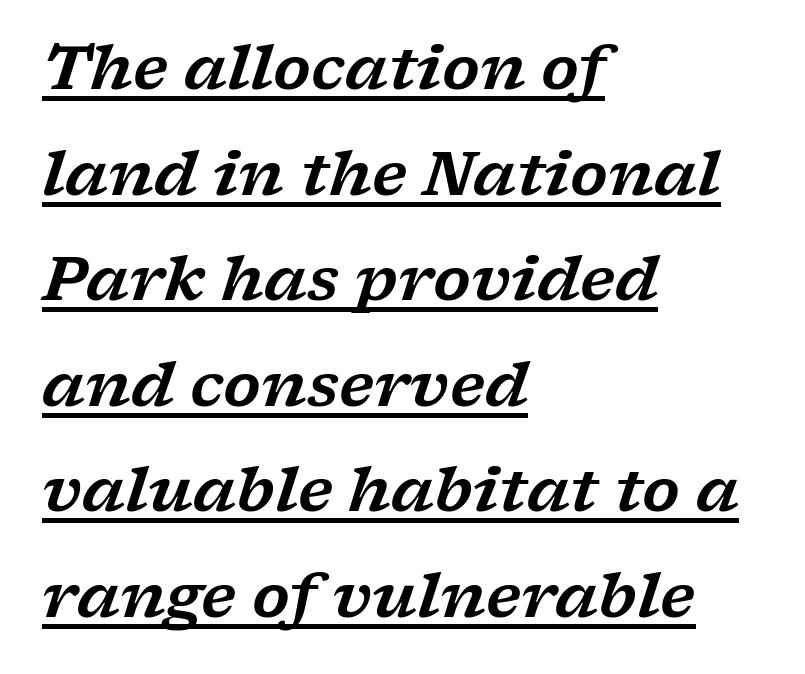
The image shows 61 px wide serif type, italic (leaning right); set left-aligned, line spacing 1.73x, normal letter spacing, underlined; low stroke contrast and a medium x-height.
